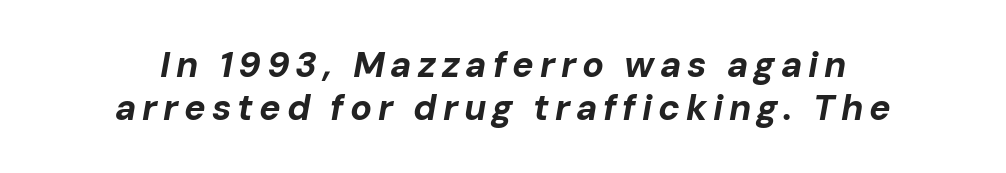
The image shows 36 px bold type, italic (leaning right); set centered, line spacing 1.19x, not underlined; low stroke contrast and a medium x-height.
